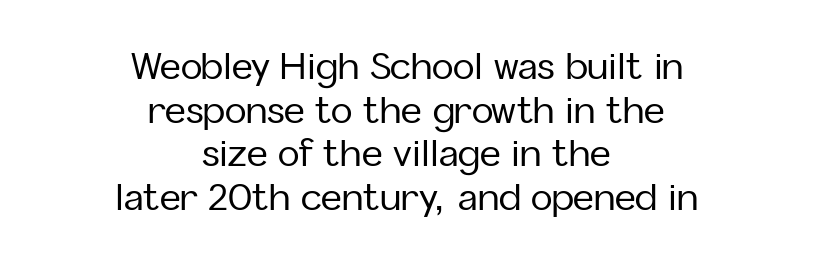
The image shows 36 px sans-serif type, upright; set centered, line spacing 1.21x, normal letter spacing, not underlined; low stroke contrast and a medium x-height.
